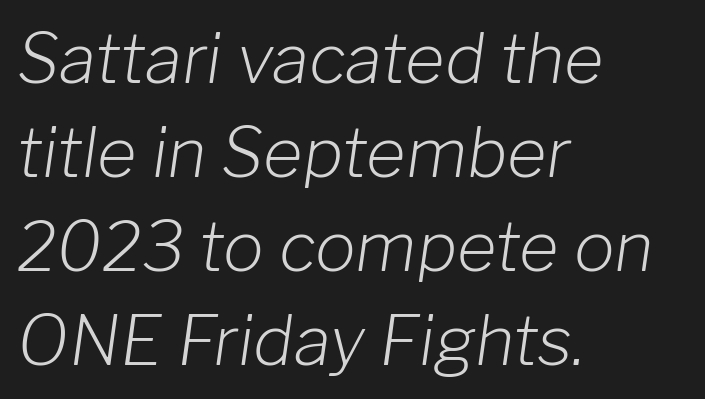
The image shows 68 px light type, italic (leaning right); set left-aligned, normal line spacing (1.38x), normal letter spacing, not underlined; low stroke contrast and a medium x-height.
